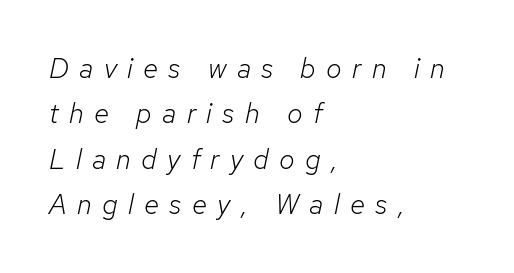
The image shows 28 px light type, italic (leaning right); set left-aligned, normal line spacing (1.62x), unusually wide letter spacing (+0.37 em), not underlined; low stroke contrast and a medium x-height.
